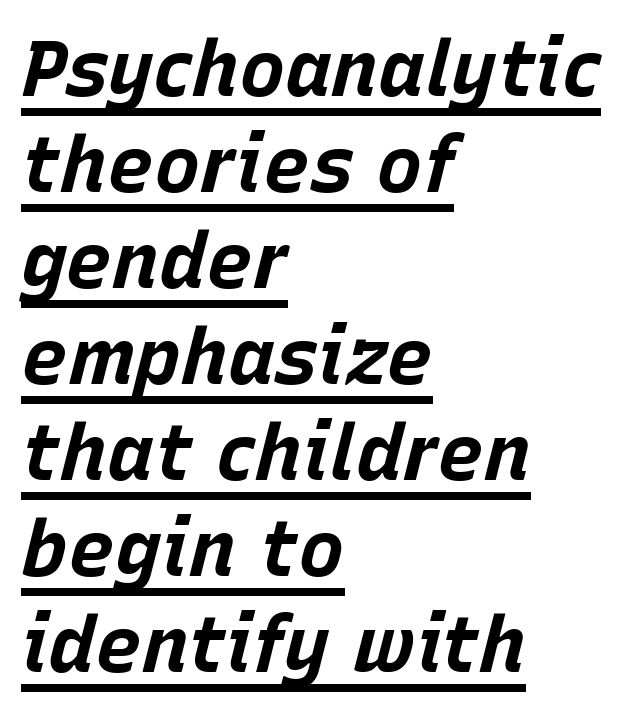
{"italic": "yes", "lean": "right", "slant_degrees": 15, "bold": "yes", "weight": "bold", "width": "normal", "stroke_contrast": "low", "x_height": "large", "monospaced": "no", "underline": "yes", "align": "left", "line_spacing_ratio": 1.23, "letter_spacing": "normal", "letter_spacing_em": 0.0, "glyph_px": 78}
